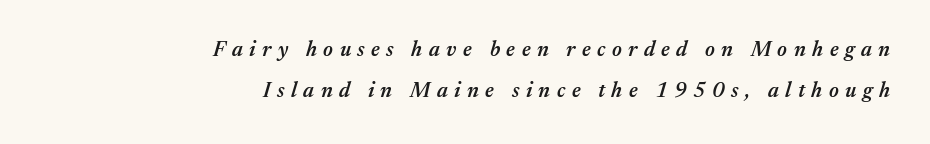
The image shows 21 px text type, italic (leaning right); set right-aligned, loose line spacing (1.96x), unusually wide letter spacing (+0.31 em), not underlined.
